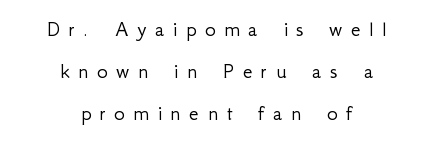
Lines of text with bare space underneath. No italicization has been applied; the sample stays upright. The whitespace from short lines is split evenly between both sides. Baseline-to-baseline distance is far greater than the letter height. Spacing between characters has been opened up far beyond the box default.
